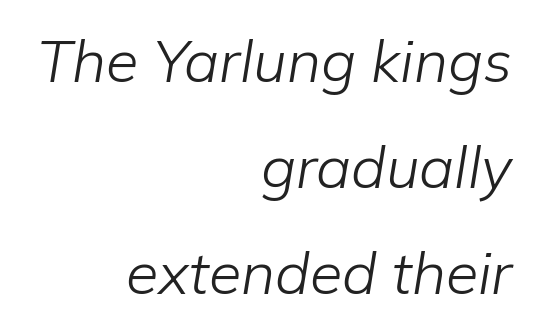
The image shows 59 px light type, italic (leaning right); set right-aligned, line spacing 1.8x, normal letter spacing, not underlined; low stroke contrast and a medium x-height.
